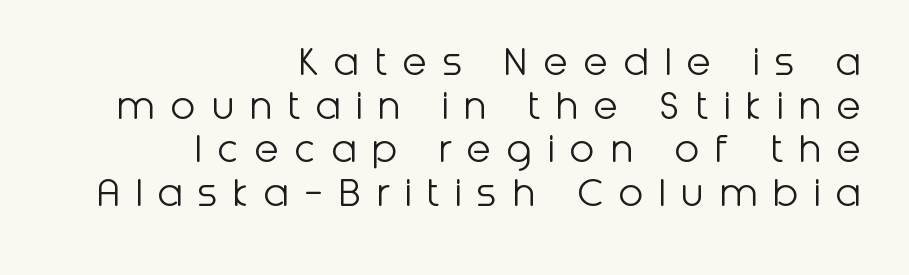
{"serif": "no", "italic": "no", "bold": "no", "weight": "light", "width": "normal", "stroke_contrast": "low", "x_height": "medium", "monospaced": "no", "underline": "no", "align": "right", "line_spacing": "tight", "line_spacing_ratio": 0.95, "letter_spacing": "wide", "letter_spacing_em": 0.32, "glyph_px": 46}
